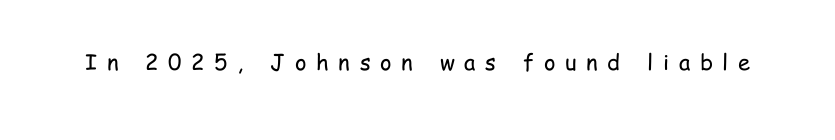
{"italic": "no", "bold": "no", "underline": "no", "letter_spacing": "wide", "letter_spacing_em": 0.44, "glyph_px": 22}
